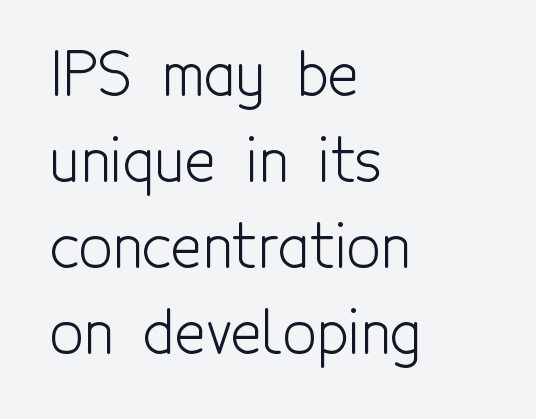
Q: Is the text bold? A: No.
Q: Is the text italic (slanted)? A: No, it is upright.
Q: Is the typeface a serif or a sans-serif typeface? A: Sans-serif.
Q: Is the text underlined? A: No.
Q: How is the paragraph aligned? A: Left-aligned.
Q: Is the spacing between letters normal or unusually wide? A: Normal.
Q: Is the spacing between lines tight, normal or loose? A: Normal.
Q: Width (condensed, normal, or wide)? A: Condensed.
Q: x-height? A: Medium.
Q: Monospaced? A: No.
